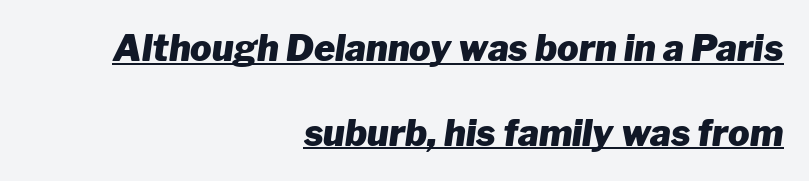
{"italic": "yes", "lean": "right", "slant_degrees": 8, "bold": "yes", "weight": "heavy", "width": "normal", "stroke_contrast": "low", "x_height": "medium", "monospaced": "no", "underline": "yes", "align": "right", "line_spacing": "loose", "line_spacing_ratio": 2.35, "letter_spacing": "normal", "letter_spacing_em": 0.0, "glyph_px": 36}
